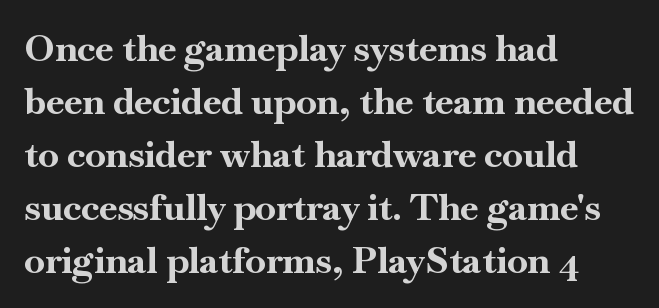
Q: Is the text bold? A: Yes.
Q: Is the text italic (slanted)? A: No, it is upright.
Q: Is the typeface a serif or a sans-serif typeface? A: Serif.
Q: Is the text underlined? A: No.
Q: How is the paragraph aligned? A: Left-aligned.
Q: Is the spacing between letters normal or unusually wide? A: Normal.
Q: Is the spacing between lines tight, normal or loose? A: Normal.
Q: Width (condensed, normal, or wide)? A: Normal.
Q: Stroke contrast? A: High.
Q: x-height? A: Small.
Q: Monospaced? A: No.
